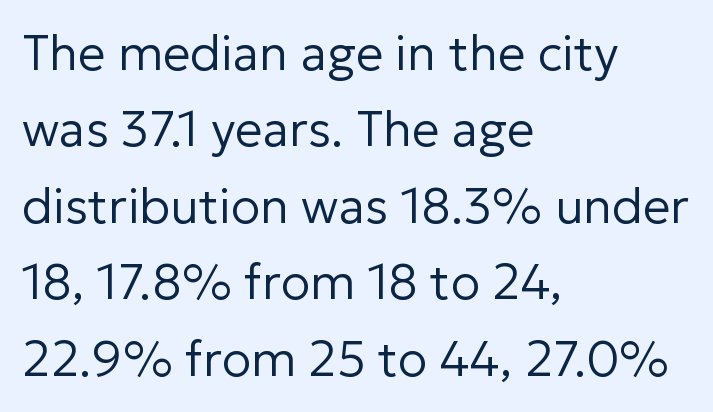
The image shows 49 px regular-weight sans-serif type, upright; set left-aligned, normal line spacing (1.56x), normal letter spacing, not underlined; low stroke contrast and a medium x-height.
